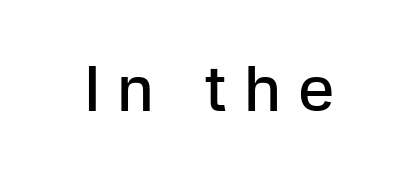
Q: Is the text bold? A: Semi-bold.
Q: Is the text italic (slanted)? A: No, it is upright.
Q: Is the typeface a serif or a sans-serif typeface? A: Sans-serif.
Q: Is the text underlined? A: No.
Q: Is the spacing between letters normal or unusually wide? A: Unusually wide.
Q: Width (condensed, normal, or wide)? A: Normal.
Q: Stroke contrast? A: Low.
Q: x-height? A: Medium.
Q: Monospaced? A: No.
